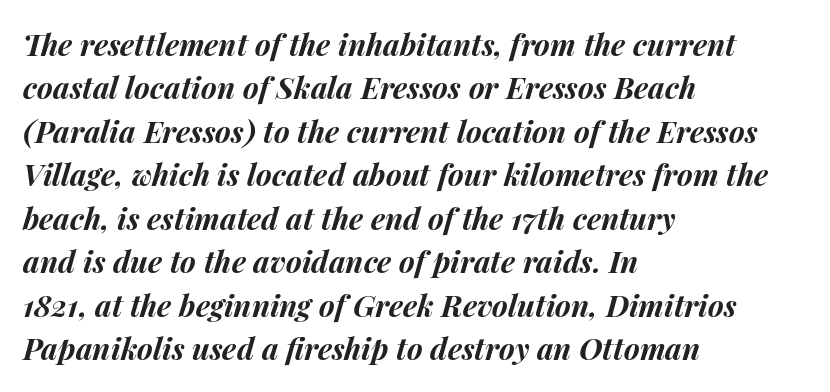
Q: Is the text bold? A: Yes.
Q: Is the text italic (slanted)? A: Yes, it leans right by about 14 degrees.
Q: Is the text underlined? A: No.
Q: How is the paragraph aligned? A: Left-aligned.
Q: Is the spacing between letters normal or unusually wide? A: Normal.
Q: Is the spacing between lines tight, normal or loose? A: Normal.
Q: Width (condensed, normal, or wide)? A: Normal.
Q: Stroke contrast? A: Medium.
Q: x-height? A: Medium.
Q: Monospaced? A: No.
